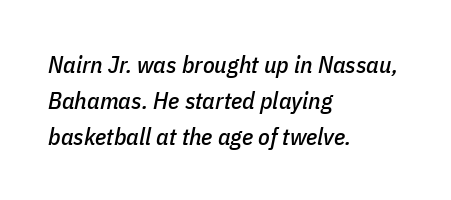
Leading: standard. The letterforms sit shoulder to shoulder at normal distance. The words here are not underlined. Designer's note — italics engaged. Typeset ragged right — the left edge is the straight one.
